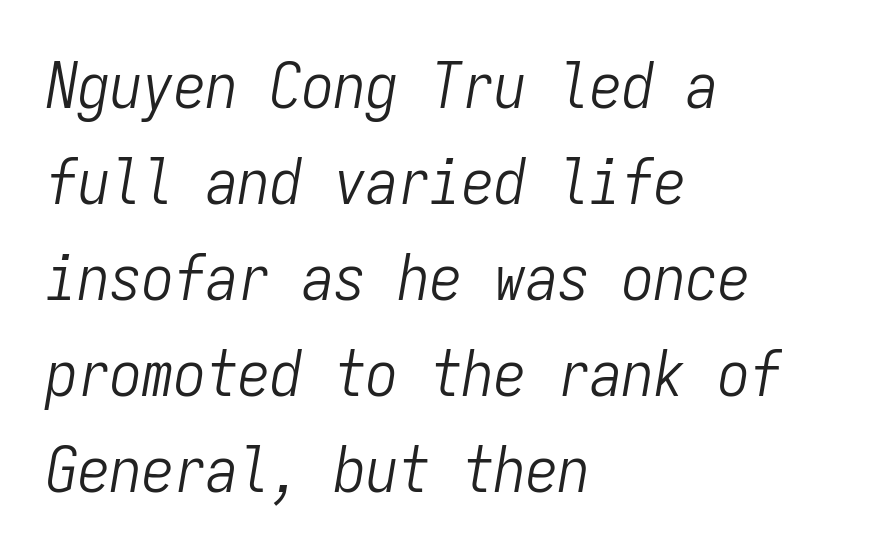
{"italic": "yes", "lean": "right", "slant_degrees": 9, "bold": "no", "weight": "light", "width": "condensed", "stroke_contrast": "low", "x_height": "medium", "monospaced": "yes", "underline": "no", "align": "left", "line_spacing": "normal", "line_spacing_ratio": 1.5, "letter_spacing": "normal", "letter_spacing_em": 0.0, "glyph_px": 64}
